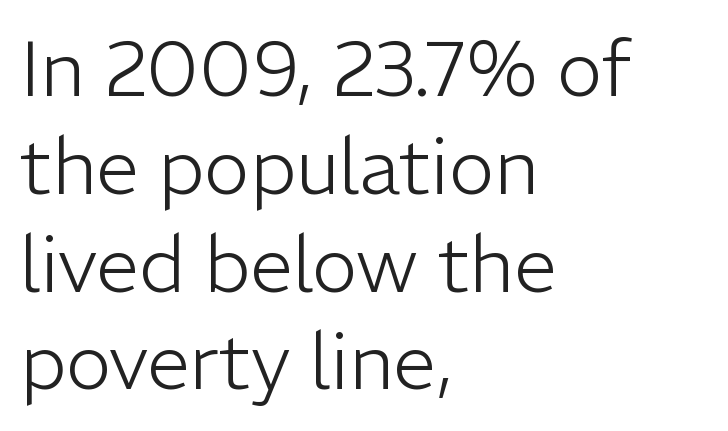
Q: Is the text bold? A: No.
Q: Is the text italic (slanted)? A: No, it is upright.
Q: Is the typeface a serif or a sans-serif typeface? A: Sans-serif.
Q: Is the text underlined? A: No.
Q: How is the paragraph aligned? A: Left-aligned.
Q: Is the spacing between letters normal or unusually wide? A: Normal.
Q: Is the spacing between lines tight, normal or loose? A: Normal.
Q: Width (condensed, normal, or wide)? A: Normal.
Q: Stroke contrast? A: Low.
Q: x-height? A: Medium.
Q: Monospaced? A: No.
